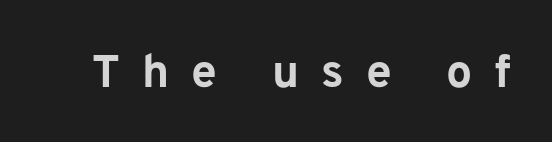
The image shows 46 px bold sans-serif type, upright; set unusually wide letter spacing (+0.48 em), not underlined; low stroke contrast and a medium x-height.
